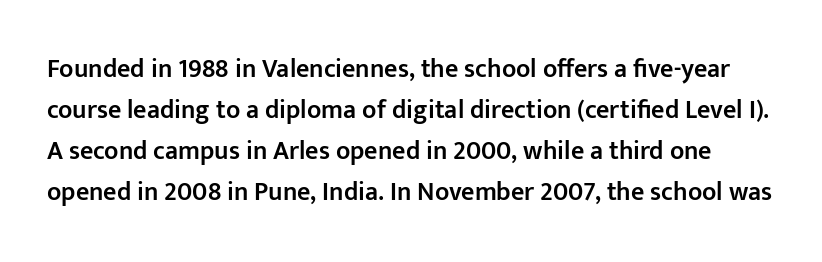
{"italic": "no", "bold": "semi", "underline": "no", "line_spacing": "normal", "line_spacing_ratio": 1.58, "letter_spacing": "normal", "letter_spacing_em": 0.0, "glyph_px": 26}
